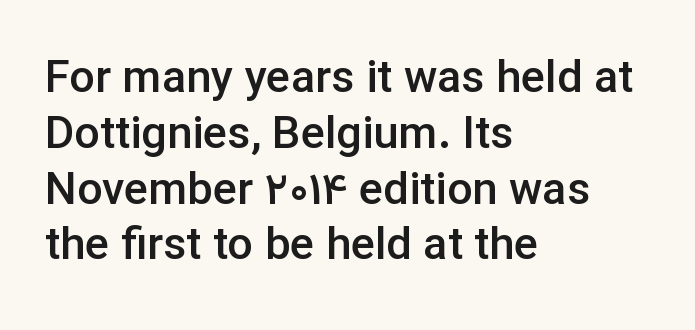
The image shows 45 px semibold sans-serif type, upright; set left-aligned, line spacing 1.24x, normal letter spacing, not underlined; low stroke contrast and a medium x-height.
